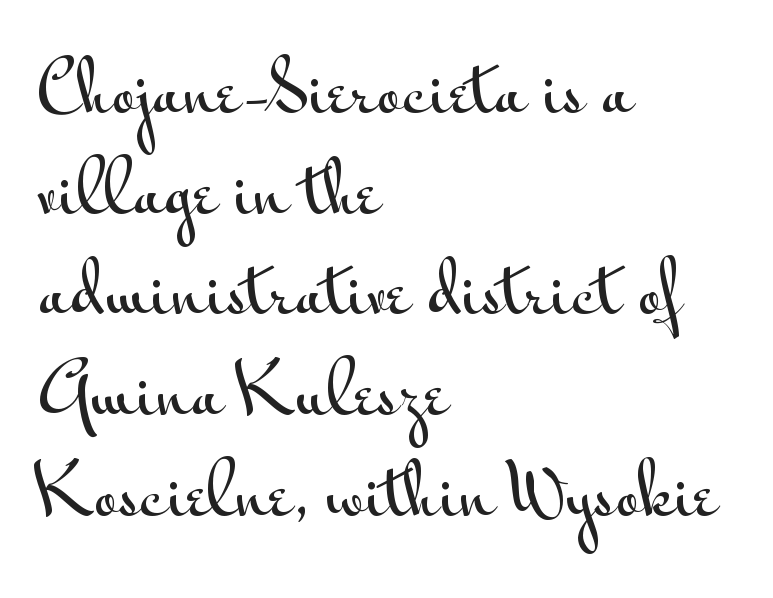
The letters advance in unequal steps, a hallmark of proportional type. Caption: multi-line text, flush left, ragged right. Is the letter spacing exaggerated? No — it looks like the ordinary default.
